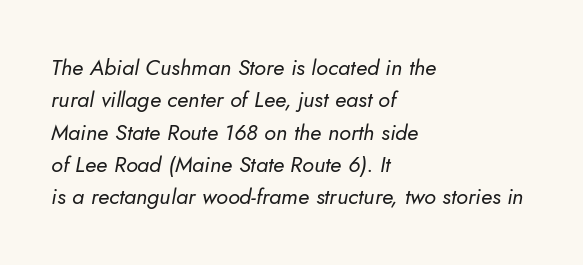
The image shows 22 px text type, italic (leaning right); set left-aligned, normal line spacing (1.47x), normal letter spacing, not underlined.
